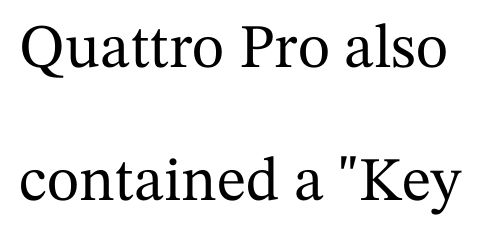
Examine the stroke ends and you'll spot serifs. This is the regular roman posture of the typeface. Line spacing here is loose. Each word holds together tightly as a unit, with standard inter-letter gaps. The face used here is proportionally spaced, like ordinary book or web type.
